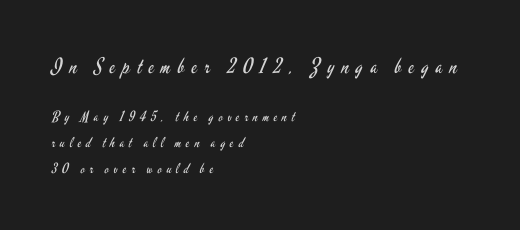
The image shows 21 px text type; set left-aligned, line spacing 1.84x, unusually wide letter spacing (+0.34 em), not underlined; the first (top) block is 1.5x larger.
